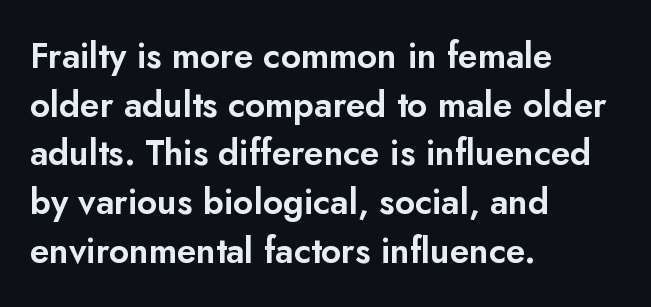
The image shows 35 px sans-serif type, upright; set left-aligned, normal line spacing (1.39x), normal letter spacing, not underlined; low stroke contrast and a small x-height.
